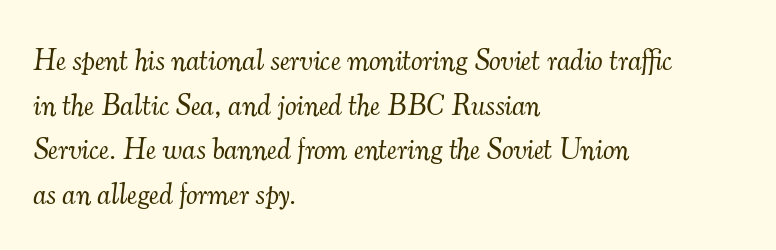
Caption: standard tracking, unaltered. Interline gaps are of average width in this sample. Letters rest on an invisible, unmarked baseline. Italic? Definitely — the glyphs are oblique. Character widths vary here, with narrow letters taking less room than wide ones. This rendering uses left alignment, leaving the right contour irregular.
